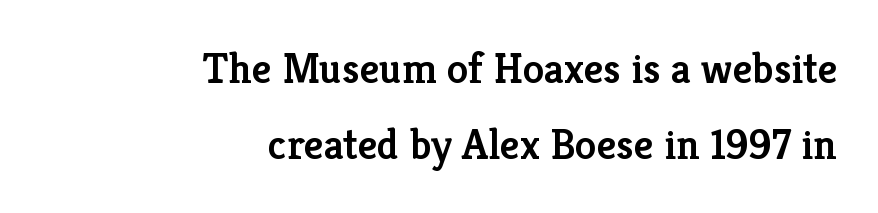
Q: Is the text bold? A: Semi-bold.
Q: Is the text italic (slanted)? A: No, it is upright.
Q: Is the typeface a serif or a sans-serif typeface? A: Serif.
Q: Is the text underlined? A: No.
Q: How is the paragraph aligned? A: Right-aligned.
Q: Is the spacing between letters normal or unusually wide? A: Normal.
Q: Width (condensed, normal, or wide)? A: Normal.
Q: Stroke contrast? A: Low.
Q: x-height? A: Medium.
Q: Monospaced? A: No.
